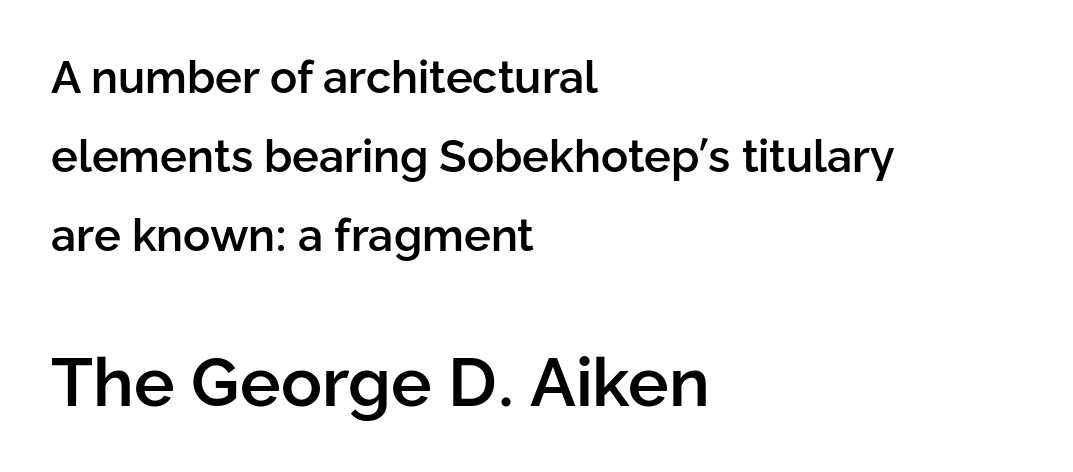
The image shows 68 px semibold sans-serif type, upright; set left-aligned, line spacing 1.76x, normal letter spacing, not underlined; the second (bottom) block is 1.51x larger; low stroke contrast and a medium x-height.
